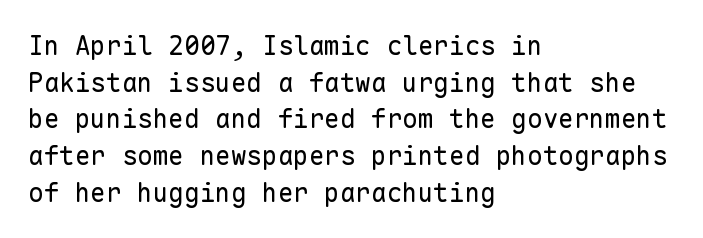
The image shows 26 px text type, upright; set left-aligned, normal line spacing (1.41x), normal letter spacing, not underlined.
